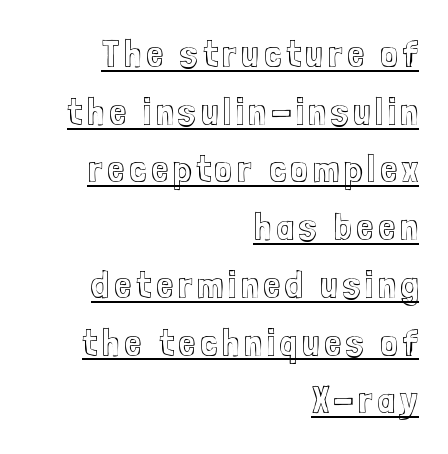
The lines are quadded right. If you measured baseline to baseline, you'd find a middling distance. Each line of the rendering has a horizontal stroke beneath the glyphs. These lines were composed using upright roman letters. Here the designer chose a conventional face with non-uniform glyph widths.
